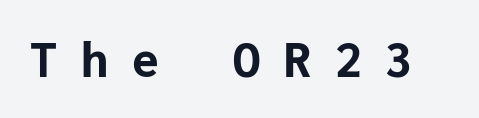
Q: Is the text bold? A: Yes.
Q: Is the text italic (slanted)? A: No, it is upright.
Q: Is the typeface a serif or a sans-serif typeface? A: Sans-serif.
Q: Is the text underlined? A: No.
Q: Is the spacing between letters normal or unusually wide? A: Unusually wide.
Q: Width (condensed, normal, or wide)? A: Normal.
Q: Stroke contrast? A: Low.
Q: x-height? A: Medium.
